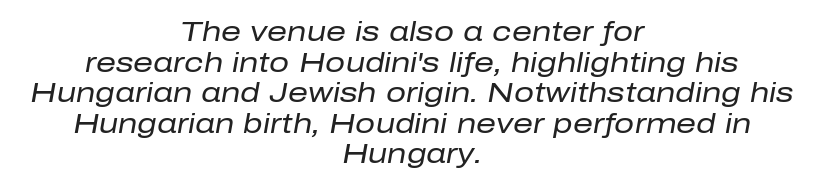
The paragraph has two soft edges and a firm central axis. The rendering uses a small line-height, squeezing the rows. Posture: slanted. Beneath every word, the page is bare. The cut favours lightness, reaching ordinary text weight at its darkest.
